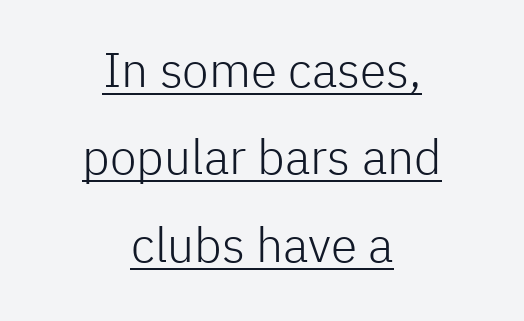
{"serif": "no", "italic": "no", "bold": "no", "weight": "light", "width": "normal", "stroke_contrast": "low", "x_height": "medium", "monospaced": "no", "underline": "yes", "align": "center", "line_spacing_ratio": 1.82, "letter_spacing": "normal", "letter_spacing_em": 0.0, "glyph_px": 48}
